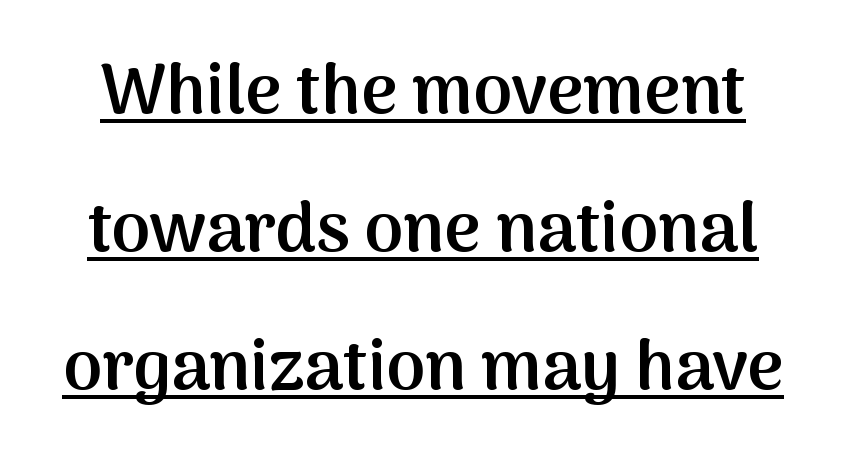
Q: Is the text bold? A: Semi-bold.
Q: Is the text italic (slanted)? A: No, it is upright.
Q: Is the typeface a serif or a sans-serif typeface? A: Sans-serif.
Q: Is the text underlined? A: Yes.
Q: Is the spacing between letters normal or unusually wide? A: Normal.
Q: Is the spacing between lines tight, normal or loose? A: Loose.
Q: Width (condensed, normal, or wide)? A: Normal.
Q: Stroke contrast? A: Medium.
Q: x-height? A: Medium.
Q: Monospaced? A: No.
